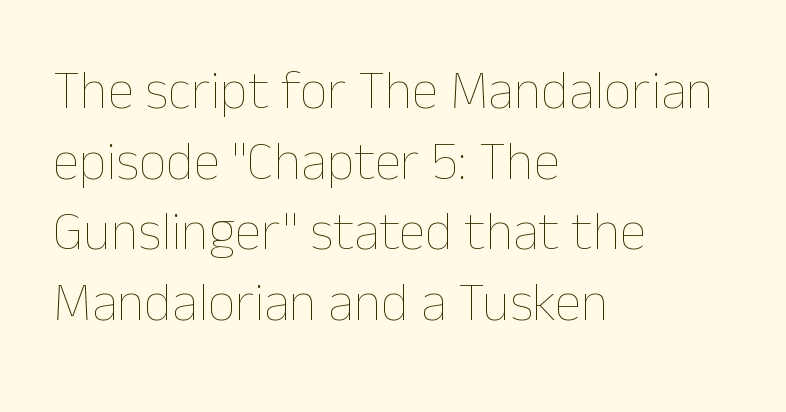
Honestly, there is no underline to notice here at all. On a weight scale, this lands at 450 or below. Compared with a centered layout, this one pins lines to the left instead. Quick note: not italic, upright. These lines are rendered in a variable-pitch font. Summary of vertical rhythm: regular, with standard interline spacing.
